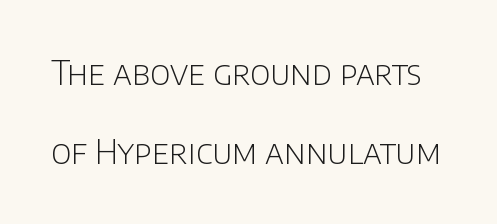
Q: Is the text bold? A: No.
Q: Is the text italic (slanted)? A: No, it is upright.
Q: Is the typeface a serif or a sans-serif typeface? A: Sans-serif.
Q: Is the text underlined? A: No.
Q: Is the spacing between letters normal or unusually wide? A: Normal.
Q: Is the spacing between lines tight, normal or loose? A: Loose.
Q: Width (condensed, normal, or wide)? A: Normal.
Q: Stroke contrast? A: Low.
Q: x-height? A: Large.
Q: Monospaced? A: No.
